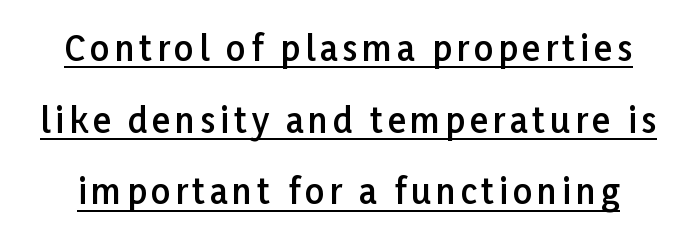
Every character sits straight up, as roman type does. Heft: intermediate — a semibold. Classification — sans serif. These lines are rendered in a variable-pitch font. This sample carries an underscore along the baseline area.
